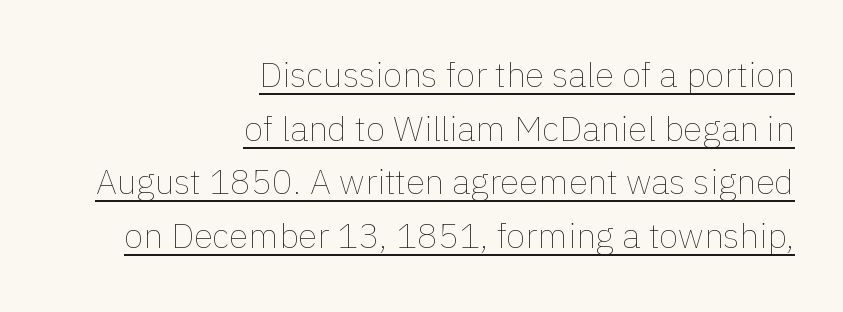
Horizontal bands of white between lines are of average thickness. Inter-character spacing is left at the font's built-in metrics. Emphasis is given by a line drawn under the lettering. Weight: in the light-to-regular range.
